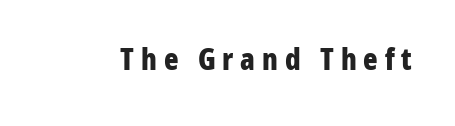
Thick stems and heavy bowls — unmistakably bold. Display-style spreading of the glyphs; the letterfit is very open. Do the letters lean? They stand straight. Spacing verdict: proportional, widths tailored to each character.
